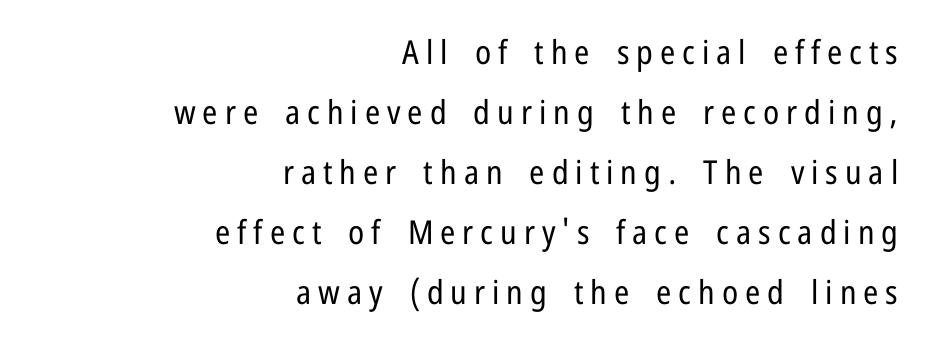
The image shows 33 px regular-weight, condensed sans-serif type, upright; set right-aligned, line spacing 1.82x, unusually wide letter spacing (+0.21 em), not underlined; low stroke contrast and a medium x-height.
